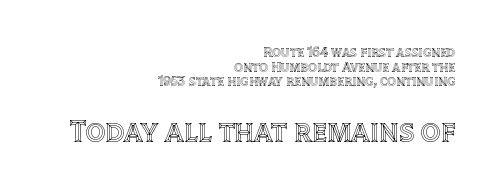
Q: Is the text italic (slanted)? A: No, it is upright.
Q: Is the text underlined? A: No.
Q: How is the paragraph aligned? A: Right-aligned.
Q: Is the spacing between letters normal or unusually wide? A: Normal.
Q: Is the spacing between lines tight, normal or loose? A: Tight.
Q: Which block of text is set in a larger size, the first (top) or the second (bottom)? A: The second (bottom) one.
Q: Width (condensed, normal, or wide)? A: Normal.
Q: x-height? A: Large.
Q: Monospaced? A: No.
